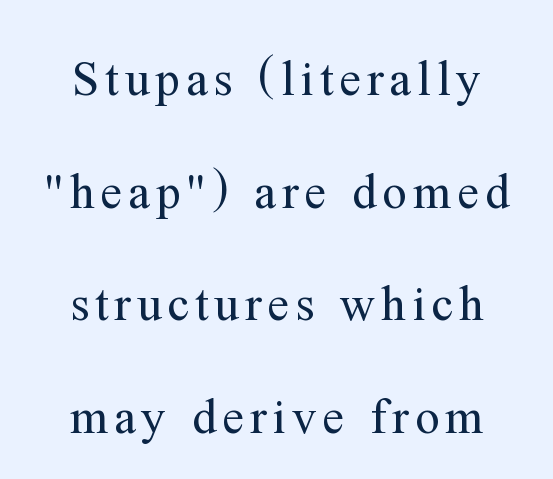
The image shows 49 px regular-weight serif type, upright; set loose line spacing (2.3x), not underlined; medium stroke contrast and a medium x-height.
